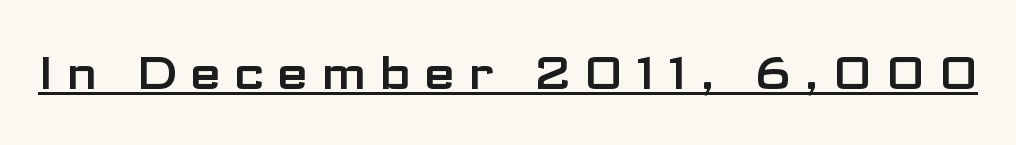
The image shows 46 px wide sans-serif type, upright; set unusually wide letter spacing (+0.27 em), underlined; low stroke contrast and a medium x-height.
